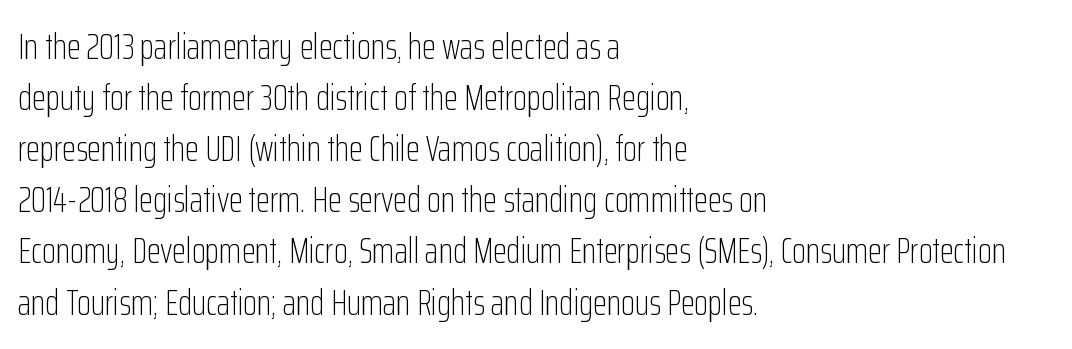
{"serif": "no", "italic": "no", "bold": "no", "weight": "light", "width": "condensed", "stroke_contrast": "low", "x_height": "medium", "monospaced": "no", "underline": "no", "align": "left", "line_spacing": "normal", "line_spacing_ratio": 1.42, "letter_spacing": "normal", "letter_spacing_em": 0.0, "glyph_px": 36}
